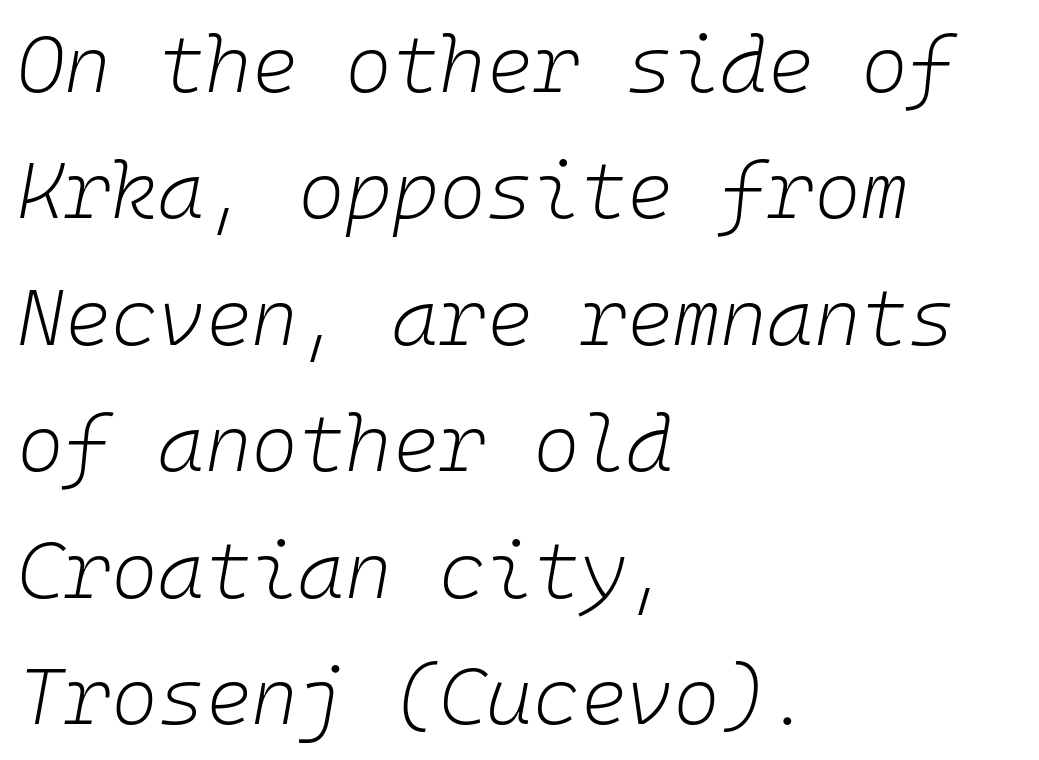
The image shows 80 px light type, italic (leaning right), monospaced; set left-aligned, normal line spacing (1.58x), normal letter spacing, not underlined; low stroke contrast and a medium x-height.
